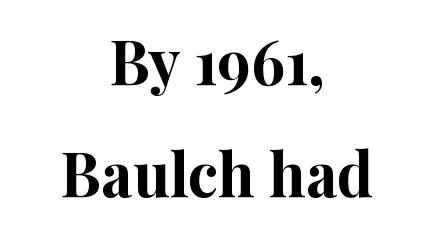
Vertical strokes here are truly vertical. How heavy is the stroke? Heavy — this is a bold. The zone under the glyphs is completely vacant. This sample has the flowing, uneven cadence of proportional lettering. Characters follow at the spacing the type designer built in.
